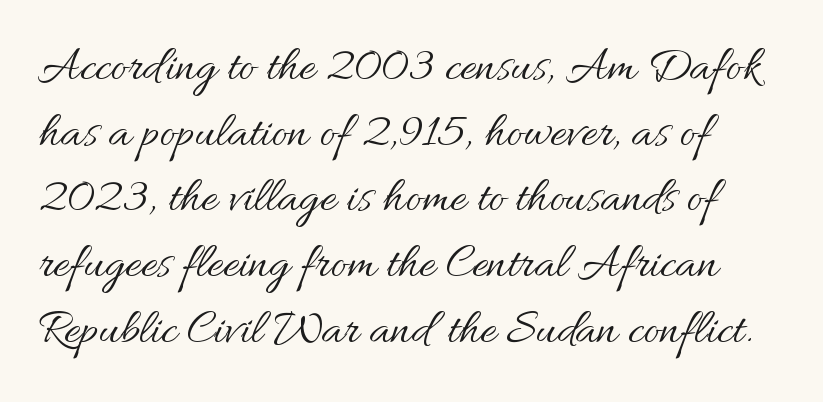
{"bold": "no", "weight": "regular", "width": "normal", "stroke_contrast": "medium", "x_height": "small", "monospaced": "no", "underline": "no", "align": "left", "line_spacing": "normal", "line_spacing_ratio": 1.34, "letter_spacing": "normal", "letter_spacing_em": 0.0, "glyph_px": 49}
